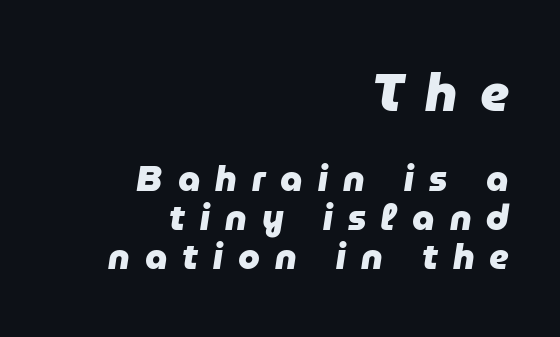
The image shows 52 px heavy type, italic (leaning right); set right-aligned, tight line spacing (1.11x), unusually wide letter spacing (+0.43 em), not underlined; the first (top) block is 1.49x larger; low stroke contrast and a medium x-height.
